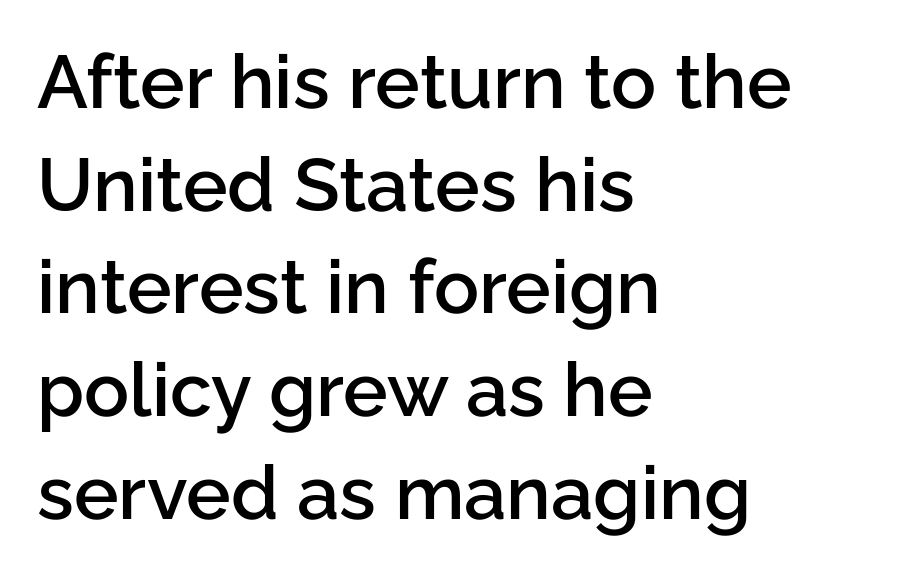
Q: Is the text bold? A: Semi-bold.
Q: Is the text italic (slanted)? A: No, it is upright.
Q: Is the typeface a serif or a sans-serif typeface? A: Sans-serif.
Q: Is the text underlined? A: No.
Q: How is the paragraph aligned? A: Left-aligned.
Q: Is the spacing between letters normal or unusually wide? A: Normal.
Q: Is the spacing between lines tight, normal or loose? A: Normal.
Q: Width (condensed, normal, or wide)? A: Normal.
Q: Stroke contrast? A: Low.
Q: x-height? A: Medium.
Q: Monospaced? A: No.
